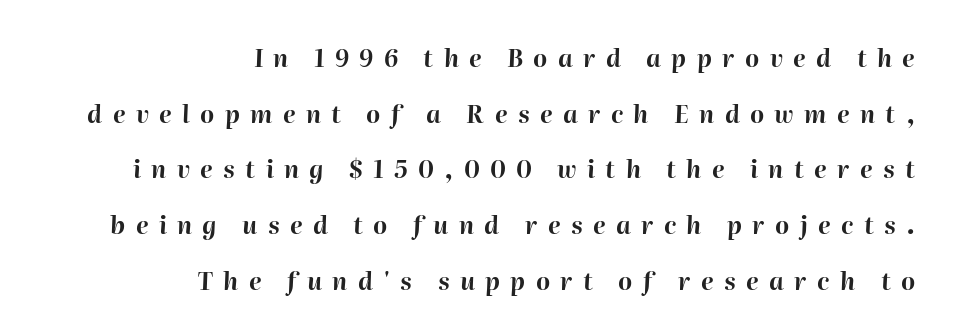
{"italic": "yes", "lean": "right", "slant_degrees": 2, "bold": "yes", "underline": "no", "align": "right", "line_spacing": "loose", "line_spacing_ratio": 2.32, "letter_spacing": "wide", "letter_spacing_em": 0.43, "glyph_px": 24}
